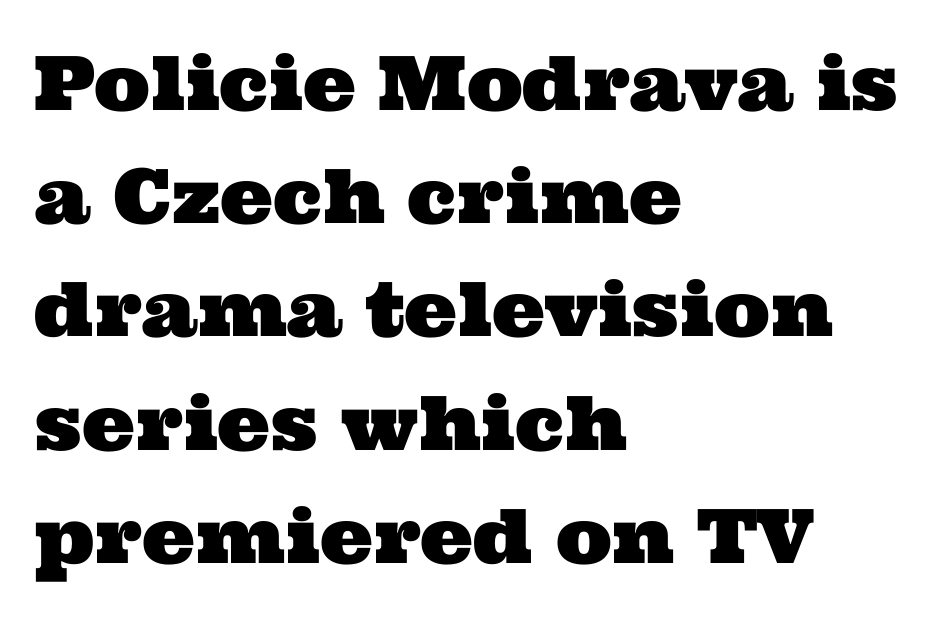
How would I describe the line gaps? Plain and ordinary. Font category for this specimen: serif. Nothing unusual about the tracking: characters are spaced as the font intends. Unmarked baselines from the first word to the last. Casual observation: everything's shoved over to the left.
